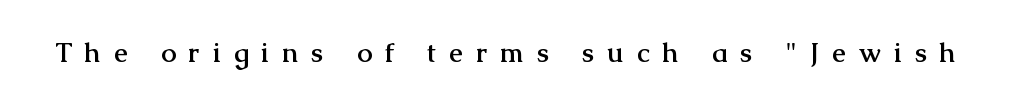
{"italic": "no", "bold": "yes", "underline": "no", "letter_spacing": "wide", "letter_spacing_em": 0.49, "glyph_px": 27}
